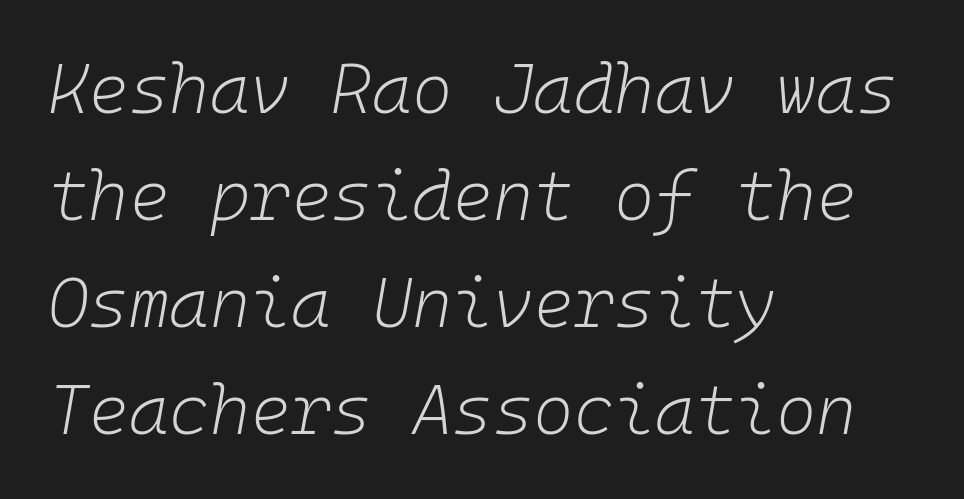
The image shows 69 px light type, italic (leaning right), monospaced; set left-aligned, normal line spacing (1.55x), normal letter spacing, not underlined; low stroke contrast and a medium x-height.
